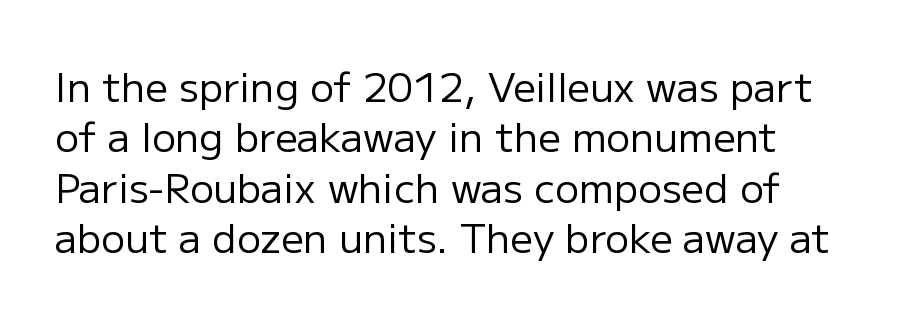
Q: Is the text bold? A: No.
Q: Is the text italic (slanted)? A: No, it is upright.
Q: Is the typeface a serif or a sans-serif typeface? A: Sans-serif.
Q: Is the text underlined? A: No.
Q: How is the paragraph aligned? A: Left-aligned.
Q: Is the spacing between letters normal or unusually wide? A: Normal.
Q: Is the spacing between lines tight, normal or loose? A: Normal.
Q: Width (condensed, normal, or wide)? A: Normal.
Q: Stroke contrast? A: Low.
Q: x-height? A: Medium.
Q: Monospaced? A: No.
